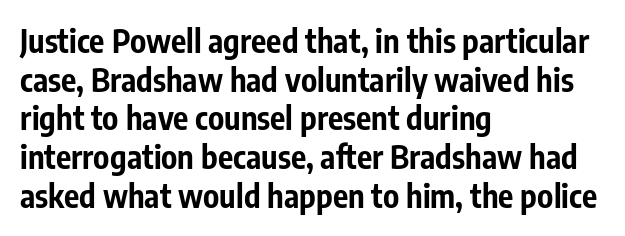
Q: Is the text bold? A: Yes.
Q: Is the text italic (slanted)? A: No, it is upright.
Q: Is the typeface a serif or a sans-serif typeface? A: Sans-serif.
Q: Is the text underlined? A: No.
Q: How is the paragraph aligned? A: Left-aligned.
Q: Is the spacing between letters normal or unusually wide? A: Normal.
Q: Width (condensed, normal, or wide)? A: Condensed.
Q: Stroke contrast? A: Low.
Q: x-height? A: Medium.
Q: Monospaced? A: No.
